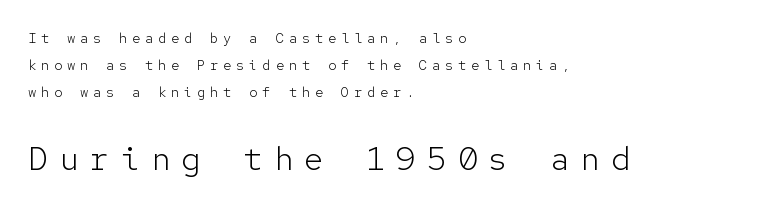
{"serif": "no", "italic": "no", "bold": "no", "weight": "light", "width": "normal", "stroke_contrast": "low", "x_height": "medium", "monospaced": "yes", "underline": "no", "align": "left", "line_spacing": "loose", "line_spacing_ratio": 1.94, "letter_spacing": "wide", "letter_spacing_em": 0.33, "larger_block": "second", "size_ratio": 2.36, "glyph_px": 33}
